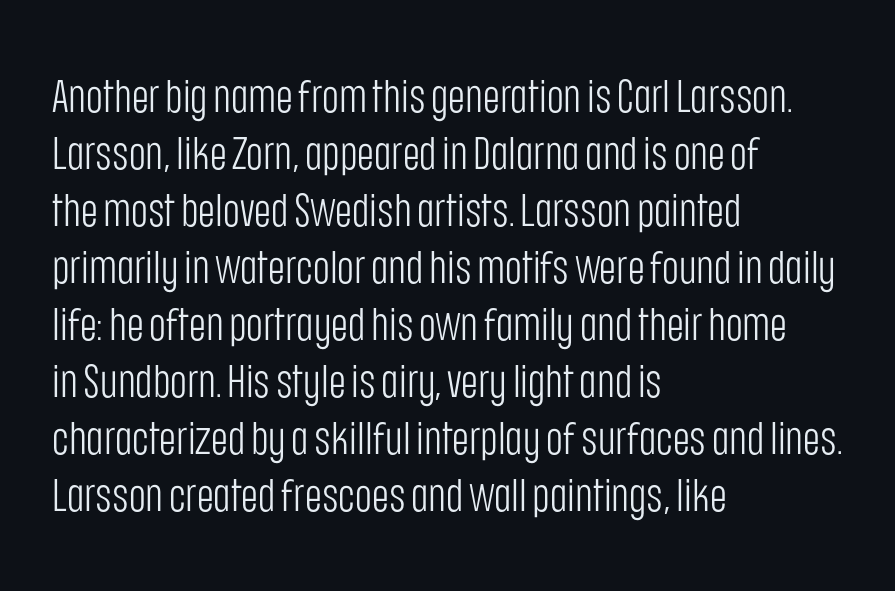
Q: Is the text bold? A: No.
Q: Is the text italic (slanted)? A: No, it is upright.
Q: Is the typeface a serif or a sans-serif typeface? A: Sans-serif.
Q: Is the text underlined? A: No.
Q: How is the paragraph aligned? A: Left-aligned.
Q: Is the spacing between letters normal or unusually wide? A: Normal.
Q: Width (condensed, normal, or wide)? A: Condensed.
Q: Stroke contrast? A: Low.
Q: x-height? A: Large.
Q: Monospaced? A: No.
